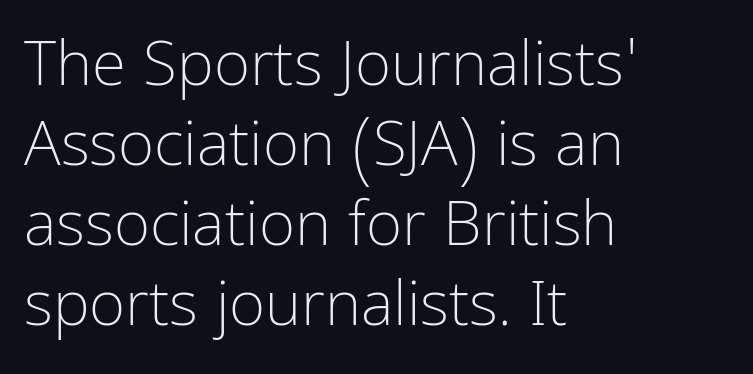
Q: Is the text bold? A: No.
Q: Is the text italic (slanted)? A: No, it is upright.
Q: Is the typeface a serif or a sans-serif typeface? A: Sans-serif.
Q: Is the text underlined? A: No.
Q: How is the paragraph aligned? A: Left-aligned.
Q: Is the spacing between letters normal or unusually wide? A: Normal.
Q: Is the spacing between lines tight, normal or loose? A: Normal.
Q: Width (condensed, normal, or wide)? A: Condensed.
Q: Stroke contrast? A: Low.
Q: x-height? A: Medium.
Q: Monospaced? A: No.
